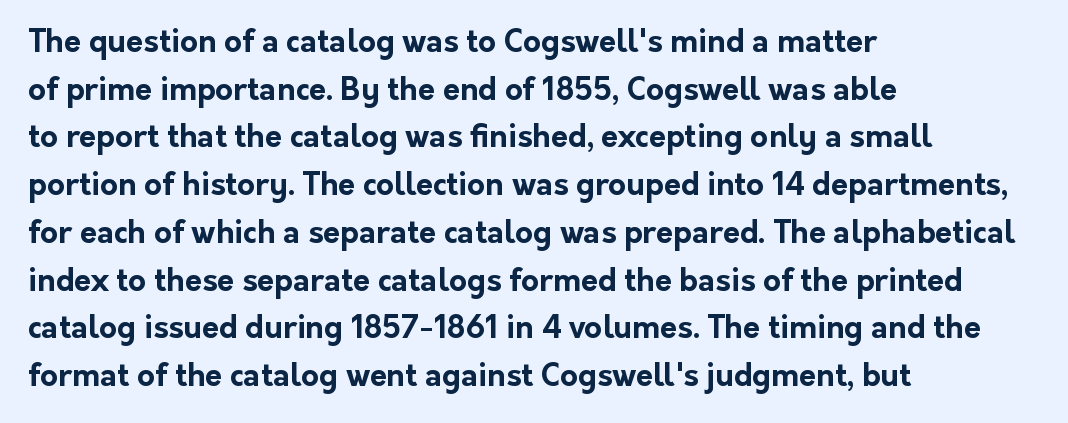
Q: Is the text bold? A: Yes.
Q: Is the text italic (slanted)? A: No, it is upright.
Q: Is the typeface a serif or a sans-serif typeface? A: Sans-serif.
Q: Is the text underlined? A: No.
Q: How is the paragraph aligned? A: Left-aligned.
Q: Is the spacing between letters normal or unusually wide? A: Normal.
Q: Is the spacing between lines tight, normal or loose? A: Normal.
Q: Width (condensed, normal, or wide)? A: Normal.
Q: Stroke contrast? A: Low.
Q: x-height? A: Medium.
Q: Monospaced? A: No.
